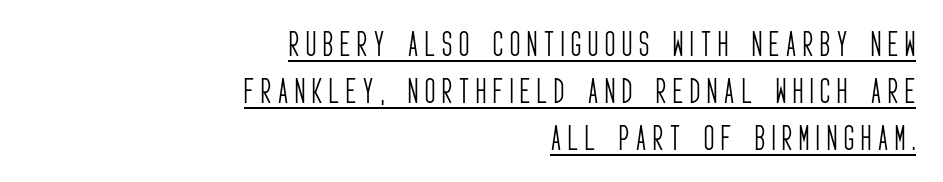
{"serif": "no", "italic": "no", "bold": "no", "weight": "light", "width": "condensed", "stroke_contrast": "low", "x_height": "large", "monospaced": "no", "underline": "yes", "align": "right", "line_spacing": "normal", "line_spacing_ratio": 1.68, "letter_spacing": "wide", "letter_spacing_em": 0.25, "glyph_px": 28}
